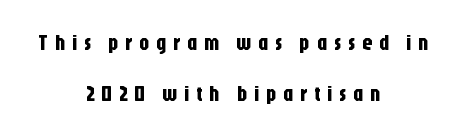
The image shows 21 px text type, upright; set centered, loose line spacing (2.41x), unusually wide letter spacing (+0.31 em), not underlined.
